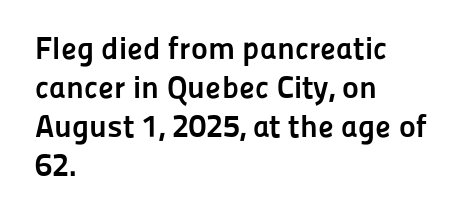
Q: Is the text bold? A: Yes.
Q: Is the text italic (slanted)? A: No, it is upright.
Q: Is the typeface a serif or a sans-serif typeface? A: Sans-serif.
Q: Is the text underlined? A: No.
Q: How is the paragraph aligned? A: Left-aligned.
Q: Is the spacing between letters normal or unusually wide? A: Normal.
Q: Width (condensed, normal, or wide)? A: Normal.
Q: Stroke contrast? A: Low.
Q: x-height? A: Medium.
Q: Monospaced? A: No.
